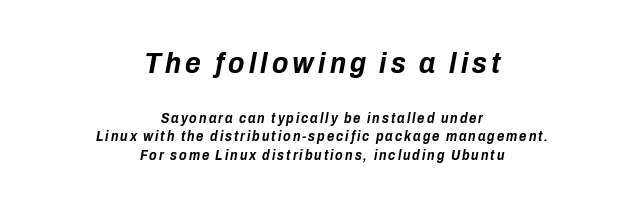
{"italic": "yes", "lean": "right", "slant_degrees": 10, "bold": "yes", "weight": "bold", "width": "condensed", "stroke_contrast": "low", "x_height": "medium", "monospaced": "no", "underline": "no", "align": "center", "line_spacing": "normal", "line_spacing_ratio": 1.32, "larger_block": "first", "size_ratio": 2.14, "glyph_px": 30}
